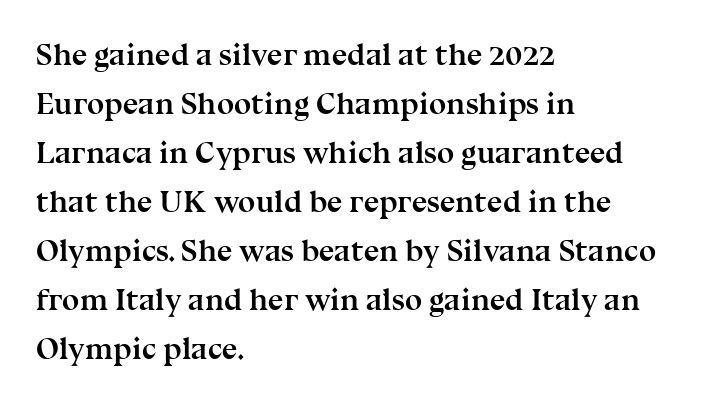
Stroke terminals: seriffed. The lines sit at an ordinary, default distance from one another. As a designer I'd log this as weight 700, bold. Short note: letters normally spaced.
